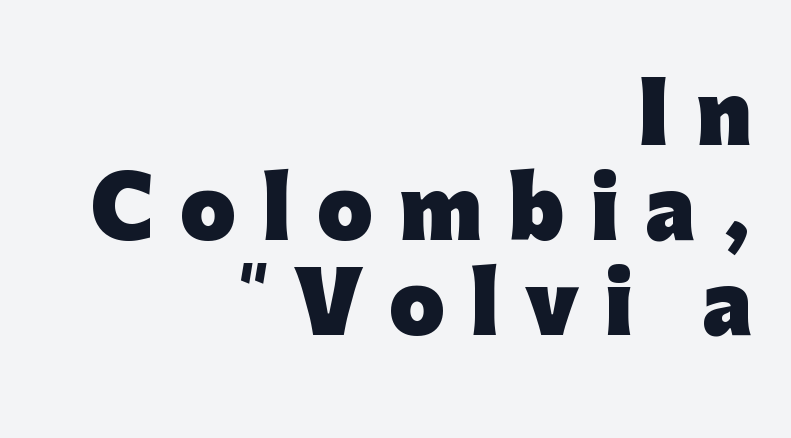
Q: Is the text bold? A: Yes.
Q: Is the text italic (slanted)? A: No, it is upright.
Q: Is the typeface a serif or a sans-serif typeface? A: Sans-serif.
Q: Is the text underlined? A: No.
Q: How is the paragraph aligned? A: Right-aligned.
Q: Is the spacing between letters normal or unusually wide? A: Unusually wide.
Q: Width (condensed, normal, or wide)? A: Normal.
Q: Stroke contrast? A: Low.
Q: x-height? A: Medium.
Q: Monospaced? A: No.
